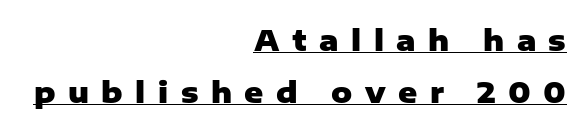
{"serif": "no", "italic": "no", "bold": "yes", "weight": "heavy", "width": "normal", "stroke_contrast": "low", "x_height": "medium", "monospaced": "no", "underline": "yes", "align": "right", "line_spacing_ratio": 1.8, "letter_spacing": "wide", "letter_spacing_em": 0.43, "glyph_px": 29}
